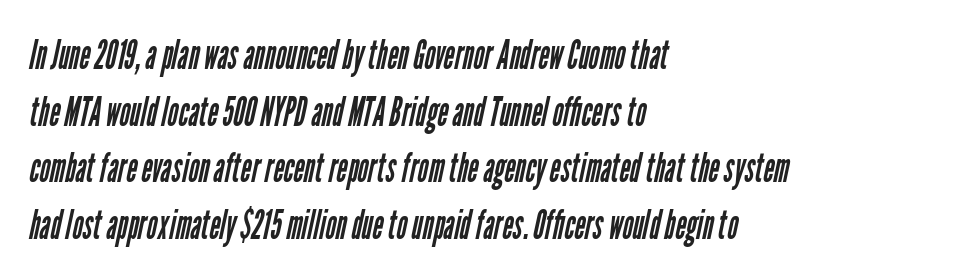
Q: Is the text bold? A: No.
Q: Is the typeface a serif or a sans-serif typeface? A: Sans-serif.
Q: Is the text underlined? A: No.
Q: How is the paragraph aligned? A: Left-aligned.
Q: Is the spacing between letters normal or unusually wide? A: Normal.
Q: Is the spacing between lines tight, normal or loose? A: Normal.
Q: Width (condensed, normal, or wide)? A: Condensed.
Q: Stroke contrast? A: Low.
Q: x-height? A: Medium.
Q: Monospaced? A: No.
